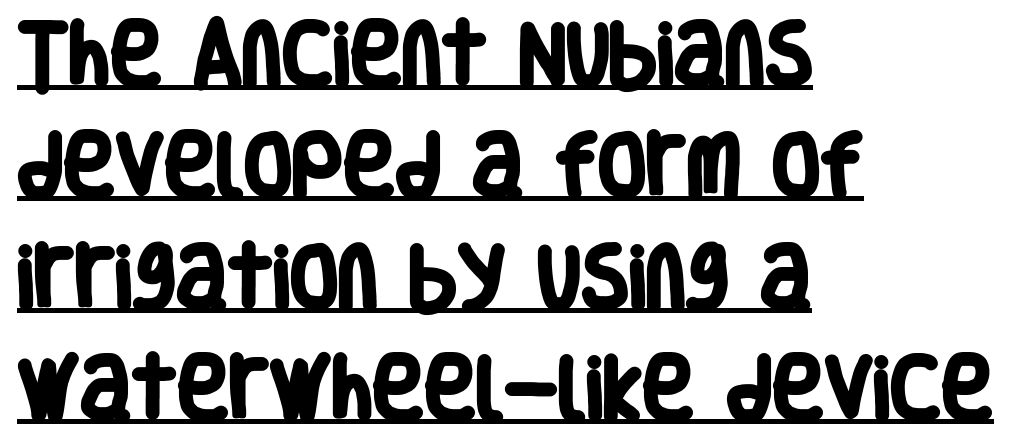
The specimen includes a rule beneath the text block's lines. The sample has been set heavy, in full bold. Spacing between characters is what you'd get straight out of the box. A typesetter would call this proportional, since set widths differ per character.
